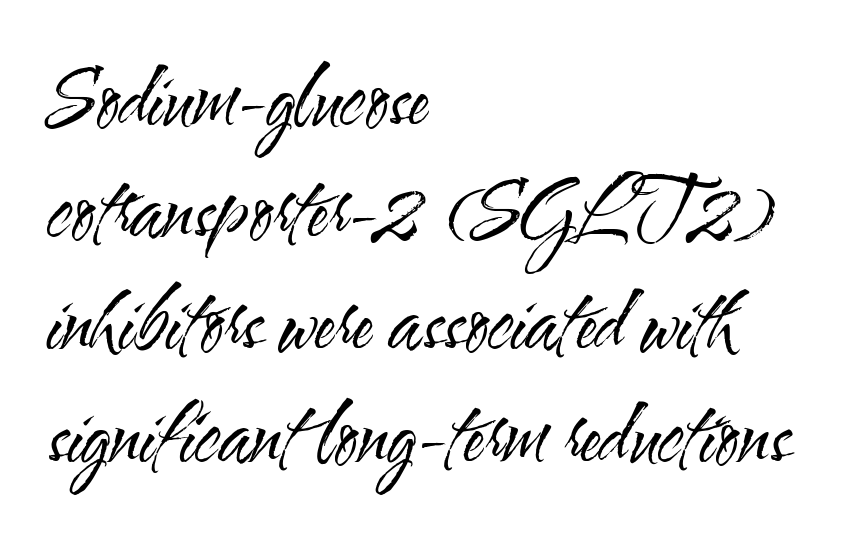
Q: Is the text bold? A: No.
Q: Is the text italic (slanted)? A: Yes.
Q: Is the typeface a serif or a sans-serif typeface? A: Sans-serif.
Q: Is the text underlined? A: No.
Q: How is the paragraph aligned? A: Left-aligned.
Q: Is the spacing between letters normal or unusually wide? A: Normal.
Q: Is the spacing between lines tight, normal or loose? A: Normal.
Q: Width (condensed, normal, or wide)? A: Condensed.
Q: Stroke contrast? A: Medium.
Q: x-height? A: Small.
Q: Monospaced? A: No.
